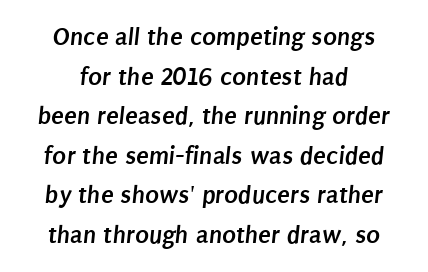
{"bold": "yes", "underline": "no", "align": "center", "line_spacing": "normal", "line_spacing_ratio": 1.52, "letter_spacing": "normal", "letter_spacing_em": 0.0, "glyph_px": 26}
